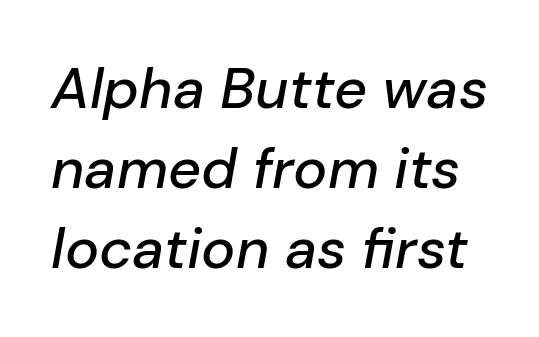
The image shows 57 px text type, italic (leaning right); set normal line spacing (1.4x), normal letter spacing, not underlined; low stroke contrast and a medium x-height.
